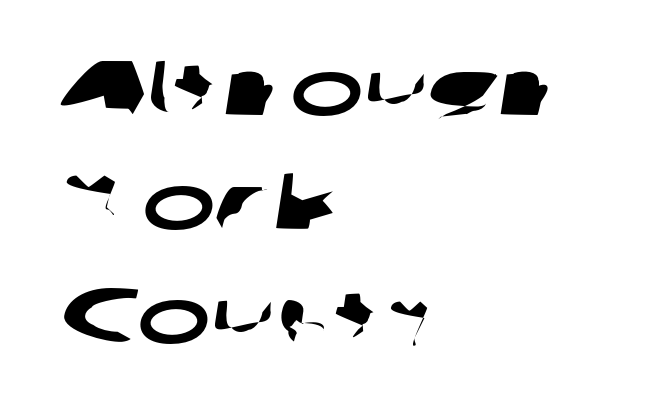
The image shows 77 px wide sans-serif type; set left-aligned, normal line spacing (1.48x), normal letter spacing, not underlined; low stroke contrast and a medium x-height.
